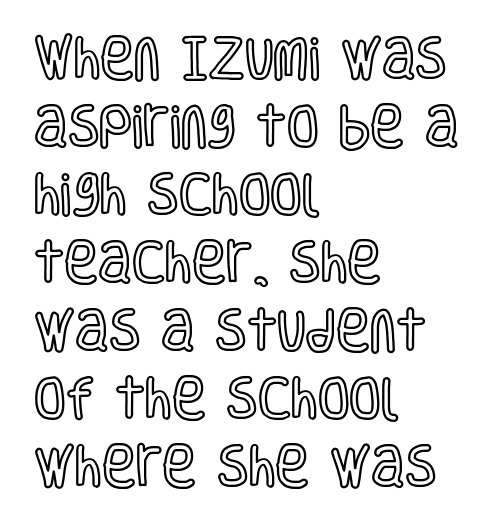
Compared with typical paragraphs, the rows here are spaced about the same. No italicization has been applied; the sample stays upright. Notice how the passage keeps a crisp vertical edge on the left only. How are the letters spaced? Ordinarily, with no added tracking.
